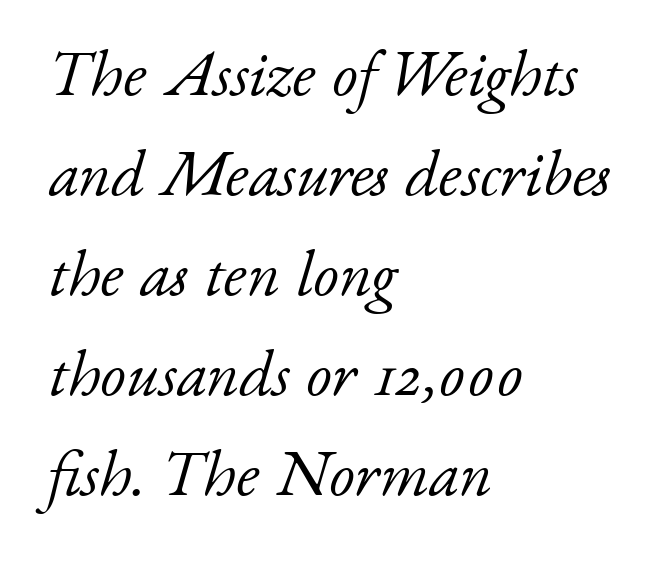
The image shows 65 px light serif type, italic (leaning right); set left-aligned, normal line spacing (1.54x), normal letter spacing, not underlined; low stroke contrast and a small x-height.
